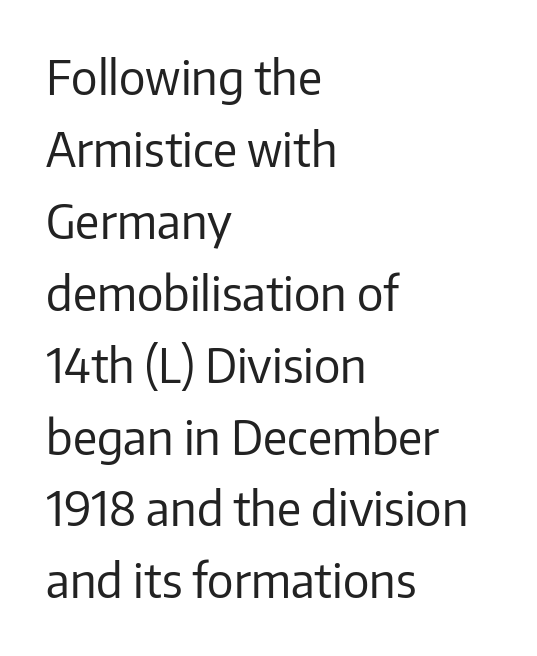
Unbolded letterforms with no extra heft. Each letter keeps its own natural width here, so spacing adapts to shape. How would I describe the line gaps? Plain and ordinary. Each word holds together tightly as a unit, with standard inter-letter gaps.
